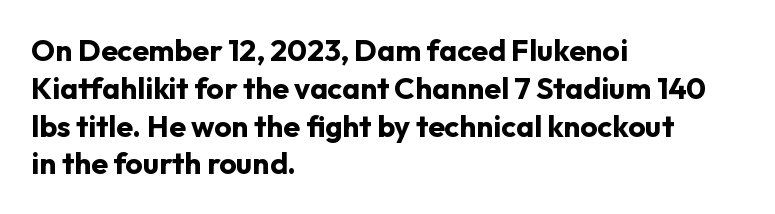
The image shows 30 px bold sans-serif type, upright; set left-aligned, normal line spacing (1.26x), normal letter spacing, not underlined; low stroke contrast and a medium x-height.
